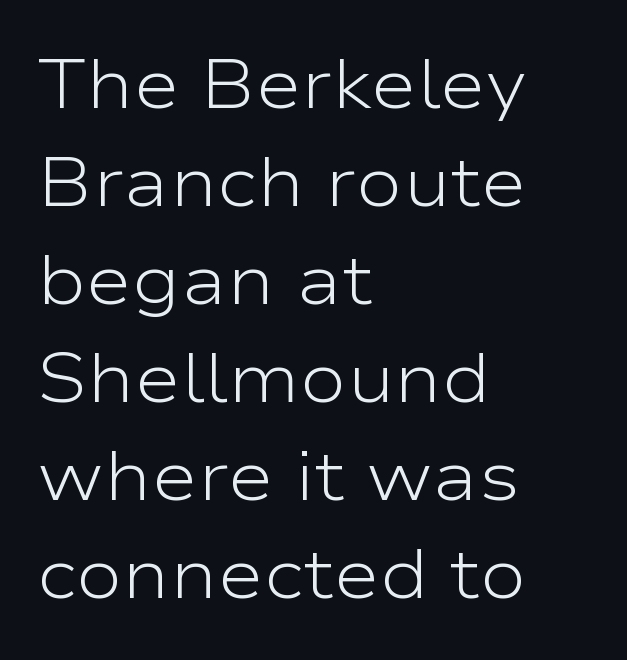
{"serif": "no", "italic": "no", "bold": "no", "weight": "light", "width": "wide", "stroke_contrast": "low", "x_height": "medium", "monospaced": "no", "underline": "no", "align": "left", "line_spacing": "normal", "line_spacing_ratio": 1.4, "letter_spacing": "normal", "letter_spacing_em": 0.0, "glyph_px": 70}
